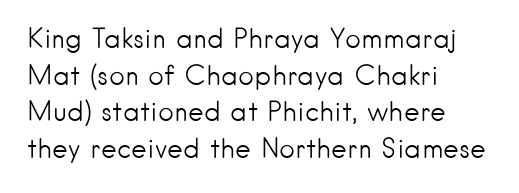
Q: Is the text bold? A: No.
Q: Is the text italic (slanted)? A: No, it is upright.
Q: Is the text underlined? A: No.
Q: How is the paragraph aligned? A: Left-aligned.
Q: Is the spacing between letters normal or unusually wide? A: Normal.
Q: Is the spacing between lines tight, normal or loose? A: Normal.
